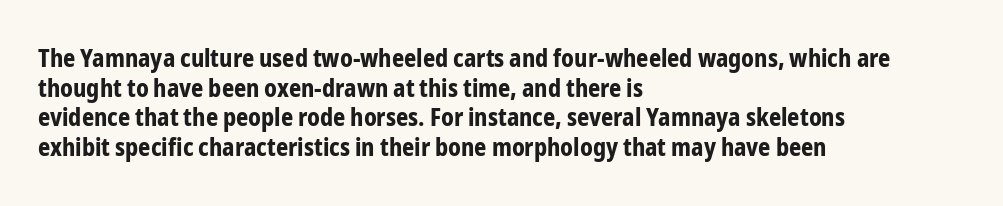
{"italic": "no", "bold": "yes", "underline": "no", "align": "left", "line_spacing_ratio": 1.23, "letter_spacing": "normal", "letter_spacing_em": 0.0, "glyph_px": 24}
